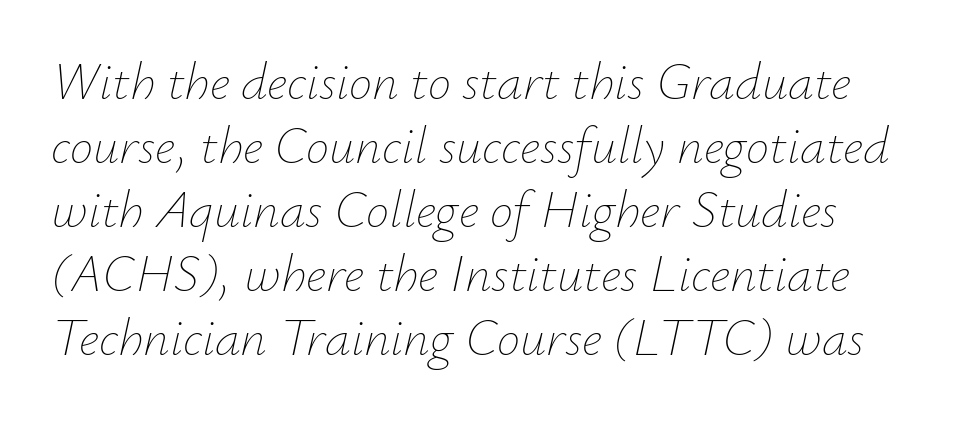
The glyphs are unaccompanied by any horizontal stroke below them. Standard letterfit; no display-style spreading of the glyphs. Observe the lean: these are italic letterforms. A light-to-regular cut is what we see here.
